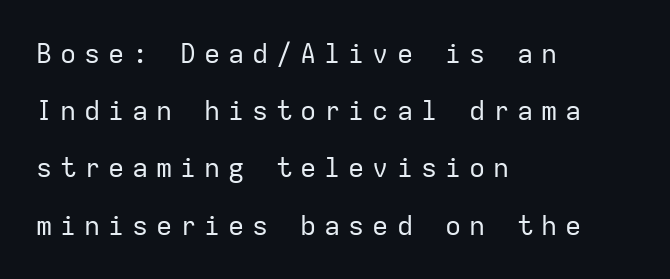
The image shows 27 px text type, upright; set left-aligned, loose line spacing (2.12x), unusually wide letter spacing (+0.29 em), not underlined.
